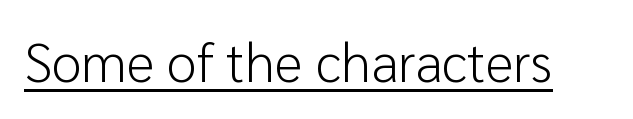
{"serif": "no", "italic": "no", "bold": "no", "weight": "light", "width": "normal", "stroke_contrast": "low", "x_height": "medium", "monospaced": "no", "underline": "yes", "letter_spacing": "normal", "letter_spacing_em": 0.0, "glyph_px": 54}
